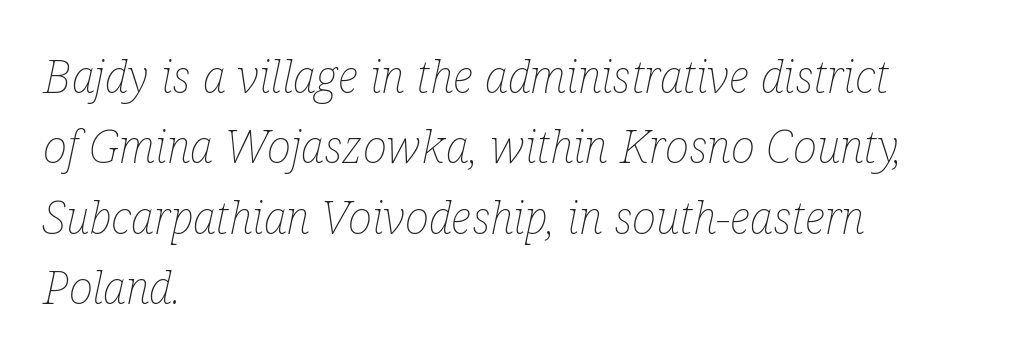
A typesetter would call this zero additional tracking. Line beginnings align vertically; line endings do not. Each letter keeps its own natural width here, so spacing adapts to shape. The font sits on the lighter half of the weight spectrum, regular included. Decoration check: the copy has no underline. In terms of leading, this rendering sits right in the middle.
